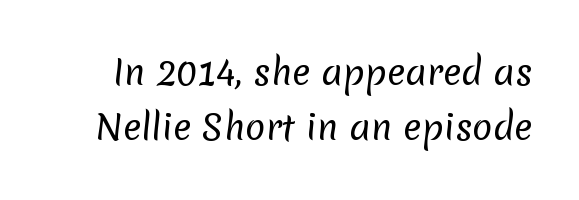
The image shows 34 px regular-weight sans-serif type; set normal line spacing (1.63x), normal letter spacing, not underlined; low stroke contrast and a medium x-height.
